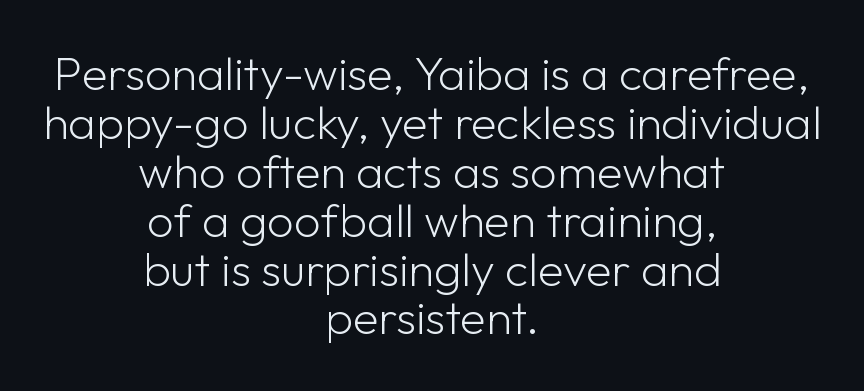
Q: Is the text bold? A: No.
Q: Is the text italic (slanted)? A: No, it is upright.
Q: Is the typeface a serif or a sans-serif typeface? A: Sans-serif.
Q: Is the text underlined? A: No.
Q: How is the paragraph aligned? A: Centered.
Q: Is the spacing between letters normal or unusually wide? A: Normal.
Q: Is the spacing between lines tight, normal or loose? A: Tight.
Q: Width (condensed, normal, or wide)? A: Normal.
Q: Stroke contrast? A: Low.
Q: x-height? A: Medium.
Q: Monospaced? A: No.
